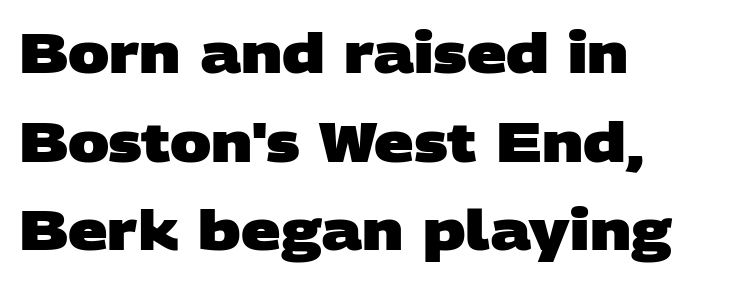
Summary of vertical rhythm: regular, with standard interline spacing. Leftover space on each line is placed entirely after the last word. A typesetter would call this proportional, since set widths differ per character. The font is running at its bold setting. Characters follow at the spacing the type designer built in. The strip under each line holds only bare page.
